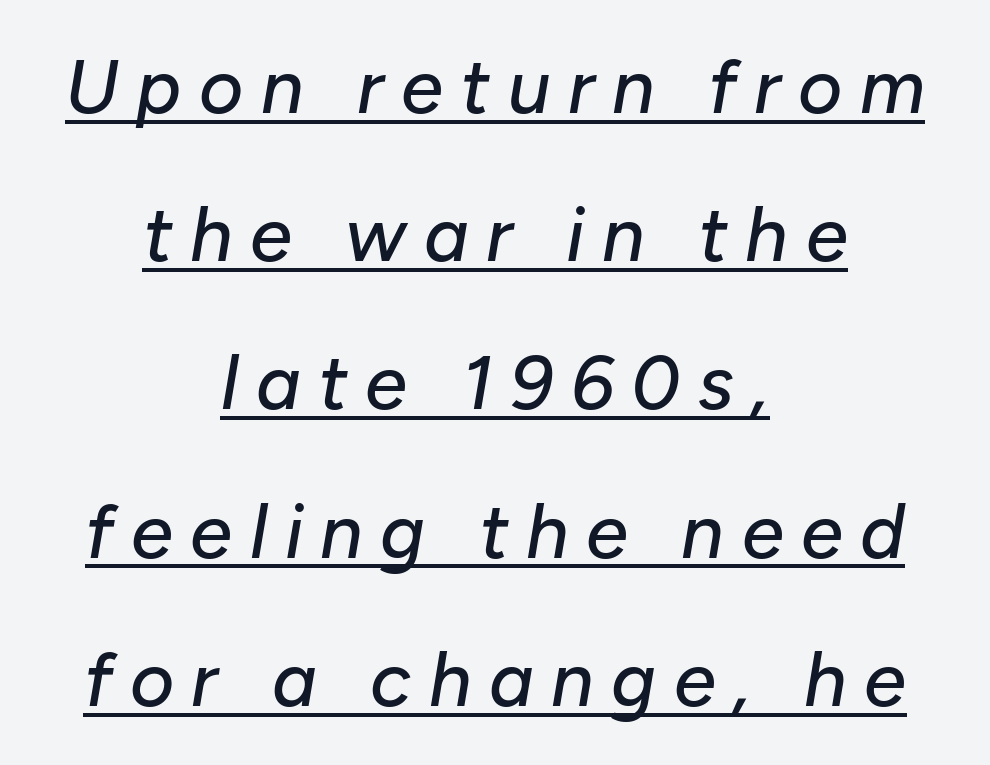
The image shows 76 px text type, italic (leaning right); set centered, loose line spacing (1.95x), unusually wide letter spacing (+0.23 em), underlined; low stroke contrast and a medium x-height.
